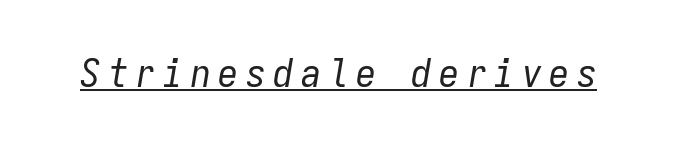
The image shows 40 px regular-weight, condensed type, italic (leaning right), monospaced; set underlined; low stroke contrast and a medium x-height.
